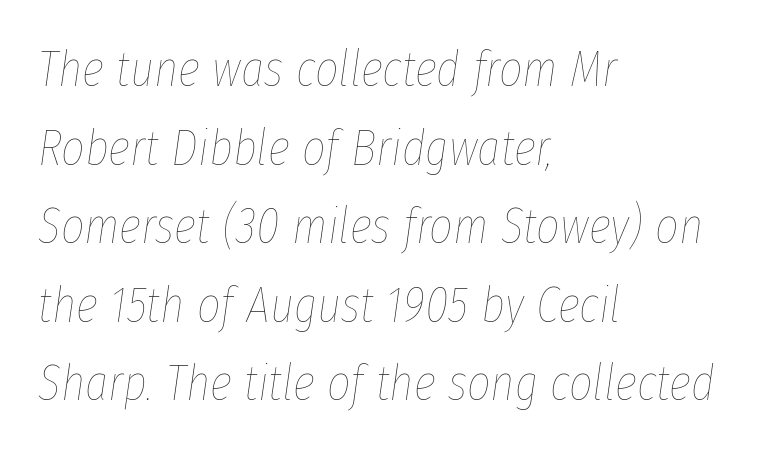
Q: Is the text bold? A: No.
Q: Is the text italic (slanted)? A: Yes, it leans right by about 8 degrees.
Q: Is the text underlined? A: No.
Q: How is the paragraph aligned? A: Left-aligned.
Q: Is the spacing between letters normal or unusually wide? A: Normal.
Q: Is the spacing between lines tight, normal or loose? A: Normal.
Q: Width (condensed, normal, or wide)? A: Condensed.
Q: Stroke contrast? A: Low.
Q: x-height? A: Medium.
Q: Monospaced? A: No.
